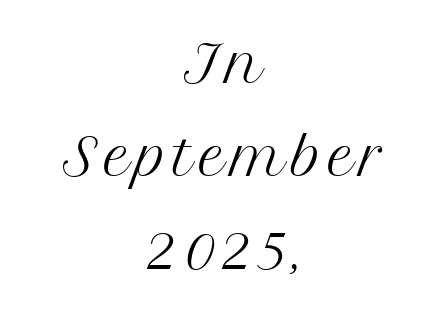
The image shows 51 px regular-weight type; set centered, line spacing 1.82x, not underlined; medium stroke contrast and a medium x-height.
